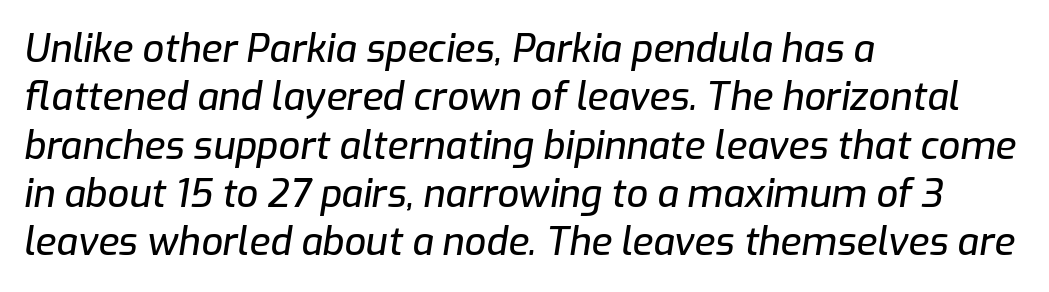
Q: Is the text italic (slanted)? A: Yes, it leans right by about 9 degrees.
Q: Is the text underlined? A: No.
Q: How is the paragraph aligned? A: Left-aligned.
Q: Is the spacing between letters normal or unusually wide? A: Normal.
Q: Is the spacing between lines tight, normal or loose? A: Normal.
Q: Width (condensed, normal, or wide)? A: Normal.
Q: Stroke contrast? A: Low.
Q: x-height? A: Medium.
Q: Monospaced? A: No.
